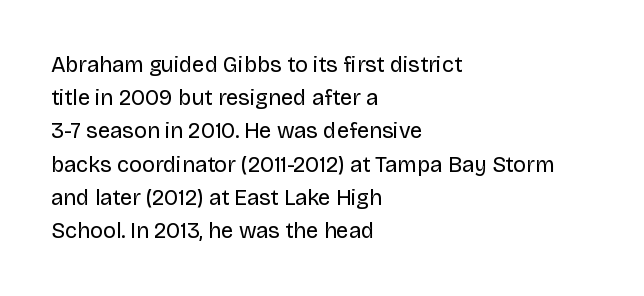
{"italic": "no", "bold": "no", "underline": "no", "align": "left", "line_spacing": "normal", "line_spacing_ratio": 1.51, "letter_spacing": "normal", "letter_spacing_em": 0.0, "glyph_px": 22}
